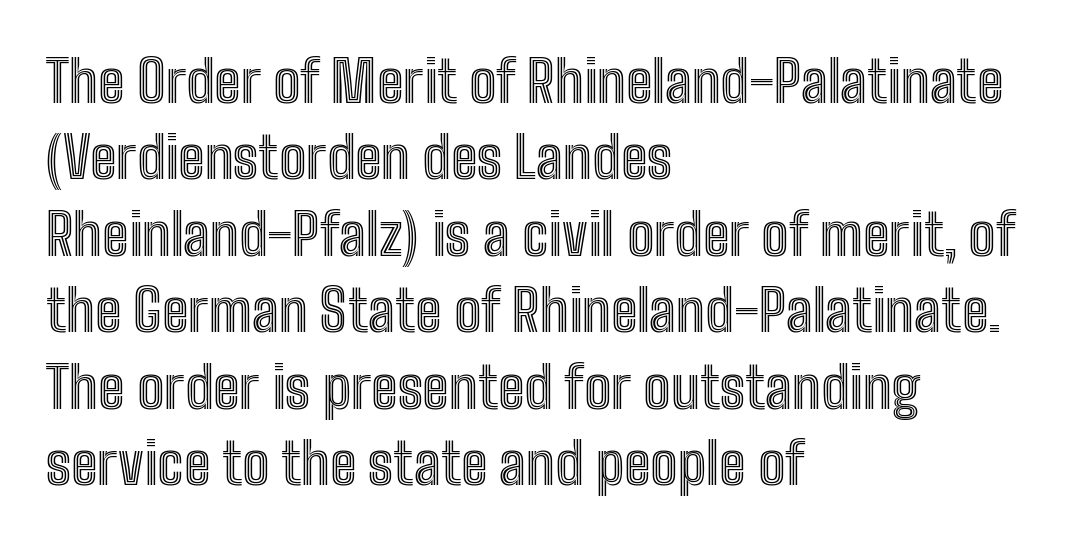
{"italic": "no", "width": "condensed", "x_height": "medium", "monospaced": "no", "underline": "no", "align": "left", "line_spacing": "normal", "line_spacing_ratio": 1.34, "letter_spacing": "normal", "letter_spacing_em": 0.0, "glyph_px": 57}
